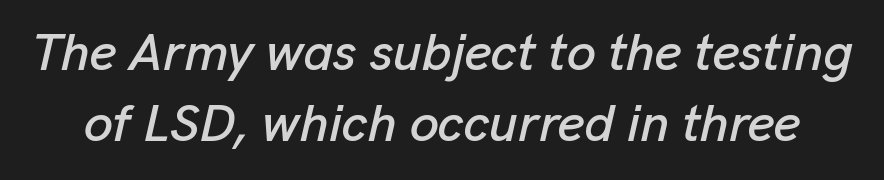
Q: Is the text italic (slanted)? A: Yes, it leans right by about 13 degrees.
Q: Is the text underlined? A: No.
Q: Is the spacing between letters normal or unusually wide? A: Normal.
Q: Is the spacing between lines tight, normal or loose? A: Normal.
Q: Width (condensed, normal, or wide)? A: Normal.
Q: Stroke contrast? A: Low.
Q: x-height? A: Medium.
Q: Monospaced? A: No.
